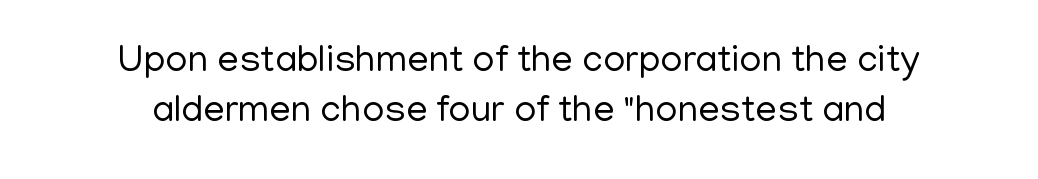
{"serif": "no", "italic": "no", "bold": "no", "weight": "regular", "width": "normal", "stroke_contrast": "low", "x_height": "medium", "monospaced": "no", "underline": "no", "align": "center", "line_spacing": "normal", "line_spacing_ratio": 1.32, "letter_spacing": "normal", "letter_spacing_em": 0.0, "glyph_px": 38}
